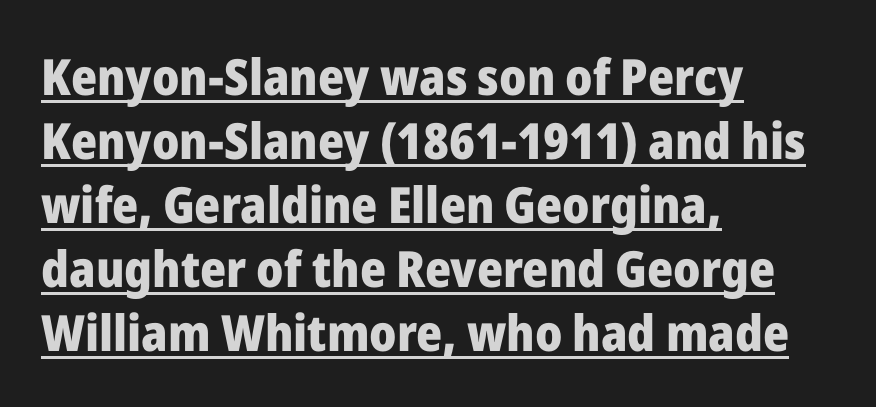
Q: Is the text bold? A: Yes.
Q: Is the text italic (slanted)? A: No, it is upright.
Q: Is the typeface a serif or a sans-serif typeface? A: Sans-serif.
Q: Is the text underlined? A: Yes.
Q: How is the paragraph aligned? A: Left-aligned.
Q: Is the spacing between letters normal or unusually wide? A: Normal.
Q: Is the spacing between lines tight, normal or loose? A: Normal.
Q: Width (condensed, normal, or wide)? A: Normal.
Q: Stroke contrast? A: Low.
Q: x-height? A: Medium.
Q: Monospaced? A: No.
